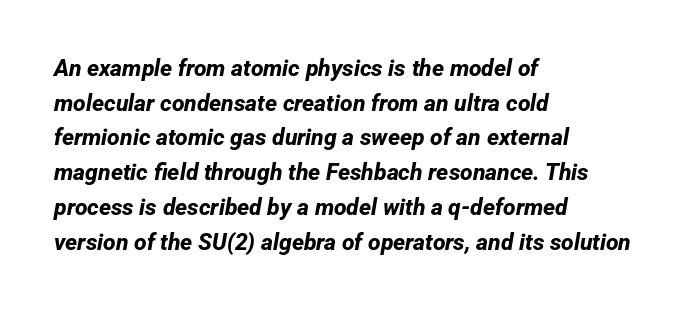
{"bold": "yes", "underline": "no", "align": "left", "line_spacing": "normal", "line_spacing_ratio": 1.51, "letter_spacing": "normal", "letter_spacing_em": 0.0, "glyph_px": 23}
